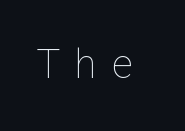
{"italic": "no", "bold": "no", "weight": "thin", "width": "normal", "stroke_contrast": "low", "x_height": "medium", "monospaced": "no", "underline": "no", "letter_spacing": "wide", "letter_spacing_em": 0.38, "glyph_px": 40}
